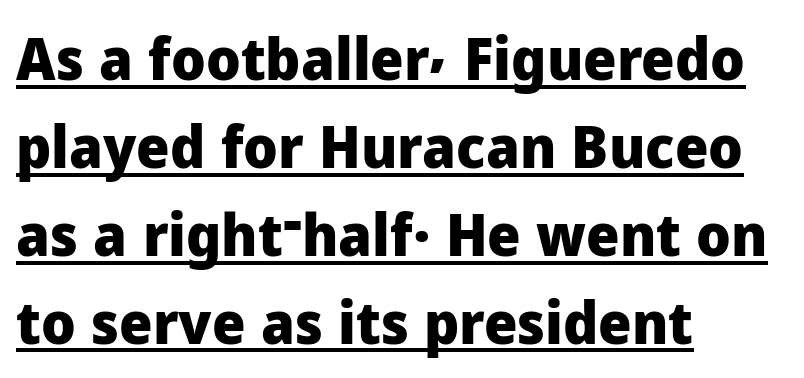
Words appear dense and cohesive because spacing is normal. Leading matches the norm, producing a regular column. The typography opts for an upright posture over an oblique one. Does the copy run flush right? No — it runs flush left.
